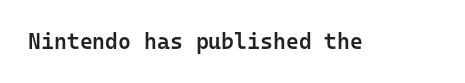
The image shows 22 px text type, upright; set normal letter spacing, not underlined.
